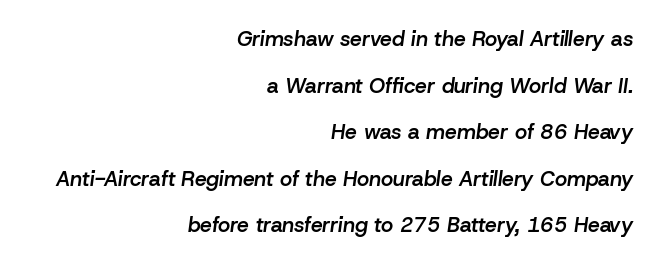
Q: Is the text bold? A: Semi-bold.
Q: Is the text italic (slanted)? A: Yes, it leans right by about 8 degrees.
Q: Is the text underlined? A: No.
Q: How is the paragraph aligned? A: Right-aligned.
Q: Is the spacing between letters normal or unusually wide? A: Normal.
Q: Is the spacing between lines tight, normal or loose? A: Loose.
